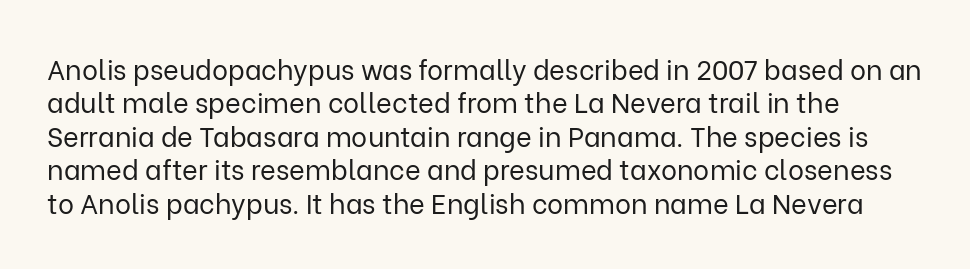
The image shows 27 px text type, upright; set line spacing 1.24x, normal letter spacing, not underlined.
